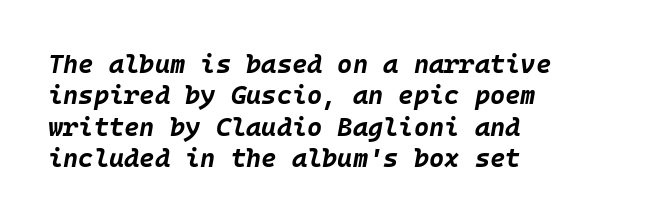
There is no visible air inserted between adjacent glyphs. I'd describe the lettering as bold — thick and assertive. Descender tails drop into unmarked territory. Compared with a centered layout, this one pins lines to the left instead.
